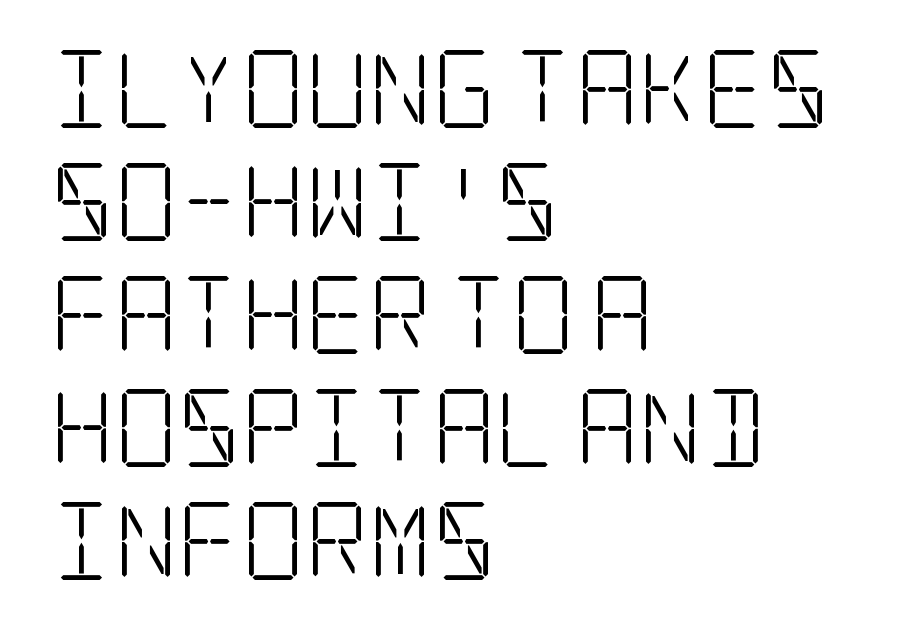
{"serif": "yes", "italic": "no", "bold": "no", "weight": "light", "width": "condensed", "stroke_contrast": "low", "x_height": "large", "underline": "no", "align": "left", "line_spacing": "normal", "line_spacing_ratio": 1.45, "letter_spacing": "normal", "letter_spacing_em": 0.0, "glyph_px": 78}
